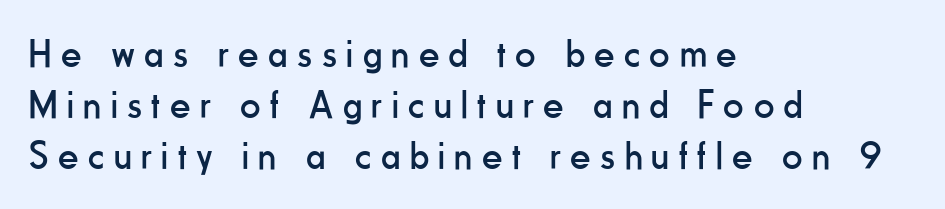
{"serif": "no", "italic": "no", "bold": "no", "weight": "regular", "width": "condensed", "stroke_contrast": "low", "x_height": "small", "monospaced": "no", "underline": "no", "align": "left", "line_spacing": "normal", "line_spacing_ratio": 1.28, "letter_spacing": "wide", "letter_spacing_em": 0.24, "glyph_px": 40}
